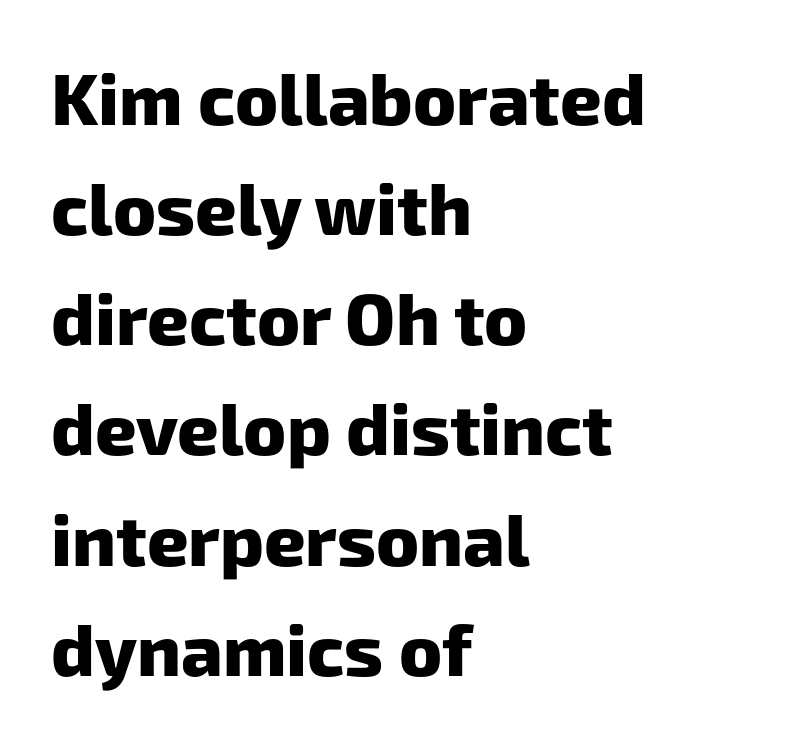
As a designer I'd log this as weight 700, bold. Decoration check: the copy has no underline. You could not count columns in this text — the font is proportionally spaced. Letter spacing: default.
